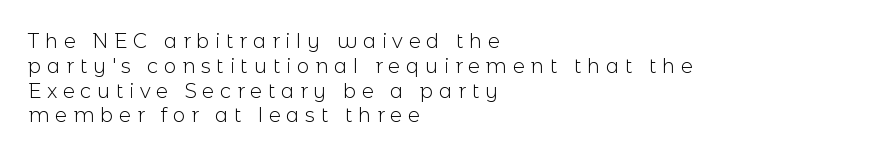
The space beneath each line is pristine and unruled. Unlike italic type, these characters show no tilt at all. A quiet, ordinary-to-light weight characterises the typeface. There is plenty of visible air inserted between adjacent glyphs.
